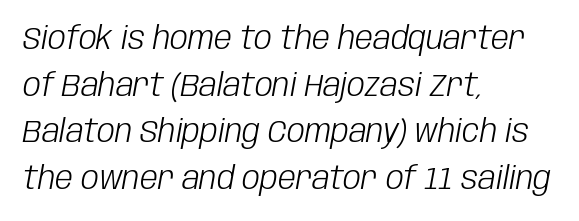
Character widths vary here, with narrow letters taking less room than wide ones. Which margin do the lines hug? The left one — the right edge is uneven. Rendered with sloped, italic letterforms. The tracking reads as untouched default to a designer's eye.
